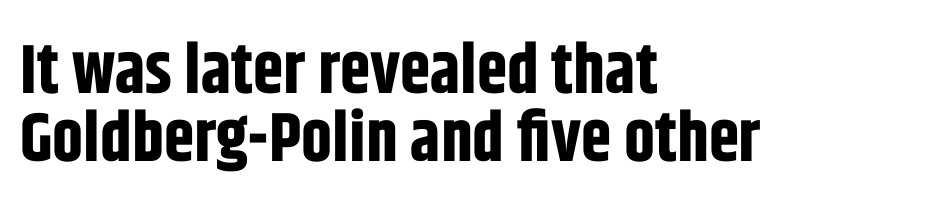
{"serif": "no", "italic": "no", "bold": "yes", "weight": "bold", "width": "condensed", "stroke_contrast": "low", "x_height": "large", "monospaced": "no", "underline": "no", "align": "left", "line_spacing": "tight", "line_spacing_ratio": 0.98, "letter_spacing": "normal", "letter_spacing_em": 0.0, "glyph_px": 69}
